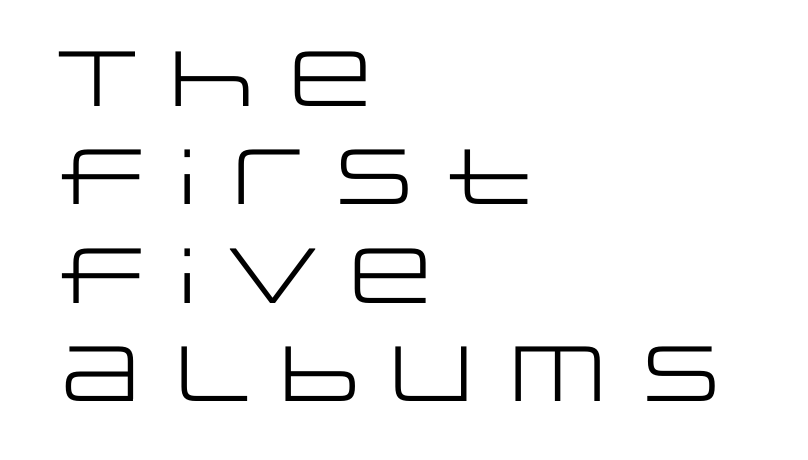
{"serif": "no", "italic": "no", "bold": "no", "weight": "regular", "width": "wide", "stroke_contrast": "low", "x_height": "large", "monospaced": "no", "underline": "no", "align": "left", "line_spacing": "normal", "line_spacing_ratio": 1.26, "letter_spacing": "normal", "letter_spacing_em": 0.0, "glyph_px": 78}
